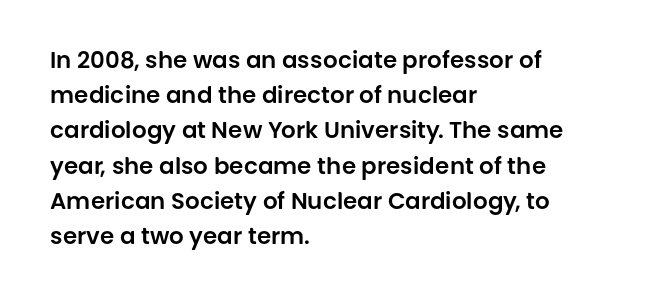
{"italic": "no", "underline": "no", "align": "left", "line_spacing": "normal", "line_spacing_ratio": 1.53, "letter_spacing": "normal", "letter_spacing_em": 0.0, "glyph_px": 23}
